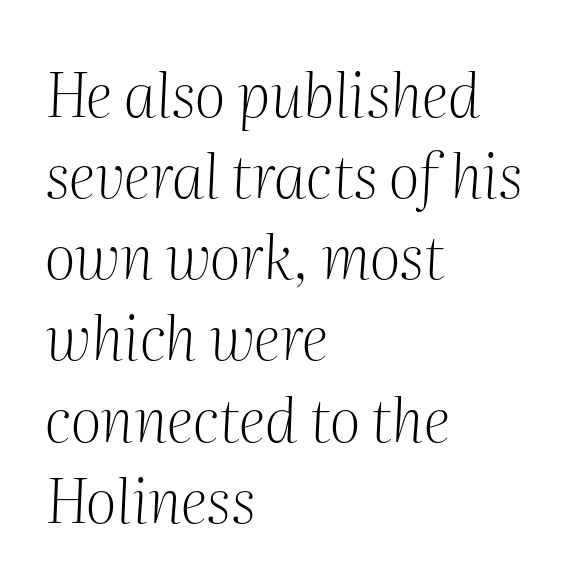
{"serif": "yes", "italic": "yes", "lean": "right", "slant_degrees": 2, "bold": "no", "weight": "light", "width": "normal", "stroke_contrast": "medium", "x_height": "medium", "monospaced": "no", "underline": "no", "align": "left", "line_spacing": "normal", "line_spacing_ratio": 1.33, "letter_spacing": "normal", "letter_spacing_em": 0.0, "glyph_px": 61}
